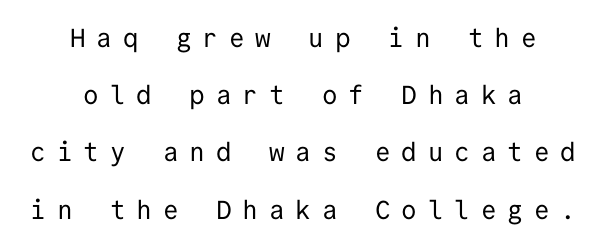
Q: Is the text bold? A: No.
Q: Is the text italic (slanted)? A: No, it is upright.
Q: Is the text underlined? A: No.
Q: How is the paragraph aligned? A: Centered.
Q: Is the spacing between letters normal or unusually wide? A: Unusually wide.
Q: Is the spacing between lines tight, normal or loose? A: Loose.
